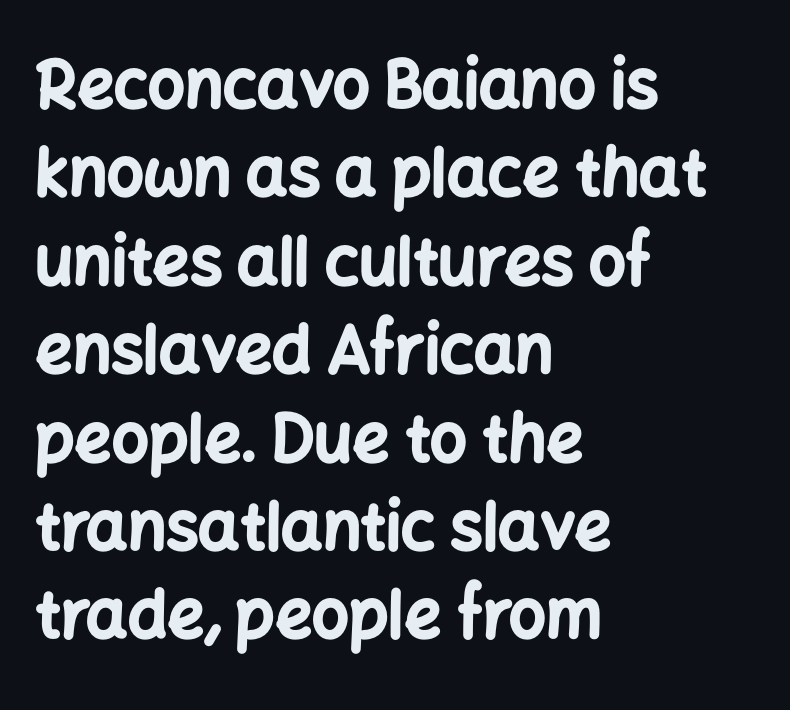
{"serif": "no", "italic": "no", "bold": "yes", "weight": "bold", "width": "normal", "stroke_contrast": "low", "x_height": "medium", "monospaced": "no", "underline": "no", "align": "left", "line_spacing": "normal", "line_spacing_ratio": 1.36, "letter_spacing": "normal", "letter_spacing_em": 0.0, "glyph_px": 65}
